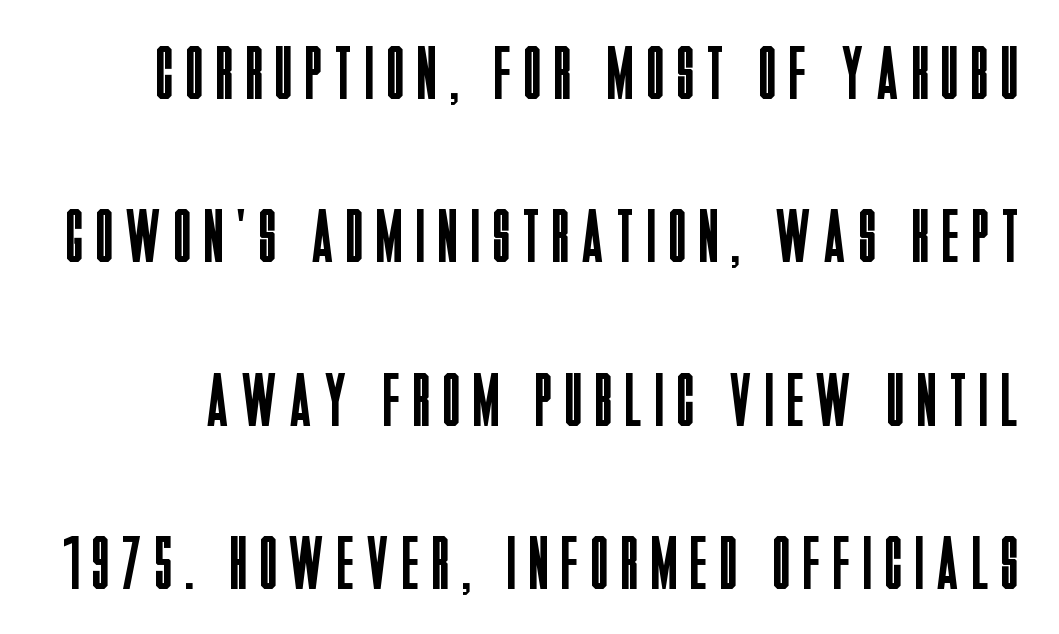
The passage shown is typed in a proportional face where columns would drift. The characters are drawn with everyday or finer stroke widths. Check where the strokes stop: nothing finishes them off — pure sans. Descender tails drop into unmarked territory. Quick note: not italic, upright. This sample trades compactness for vertical openness between lines.
